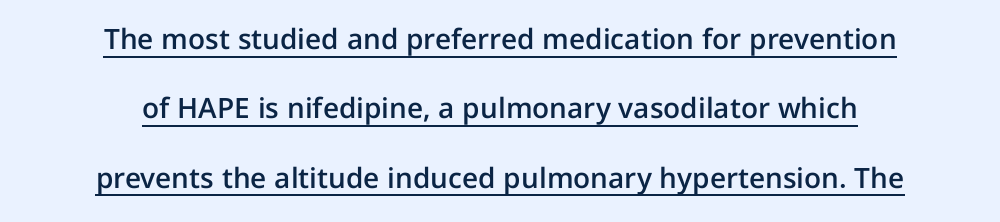
Q: Is the text bold? A: Semi-bold.
Q: Is the text italic (slanted)? A: No, it is upright.
Q: Is the typeface a serif or a sans-serif typeface? A: Sans-serif.
Q: Is the text underlined? A: Yes.
Q: How is the paragraph aligned? A: Centered.
Q: Is the spacing between letters normal or unusually wide? A: Normal.
Q: Is the spacing between lines tight, normal or loose? A: Loose.
Q: Width (condensed, normal, or wide)? A: Normal.
Q: Stroke contrast? A: Low.
Q: x-height? A: Medium.
Q: Monospaced? A: No.
